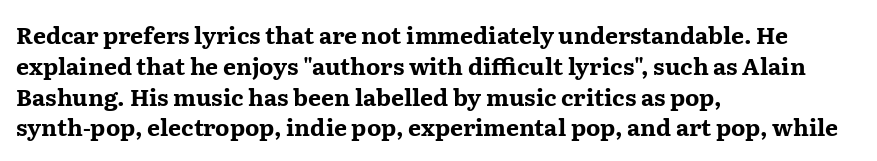
The image shows 23 px bold type, upright; set left-aligned, normal line spacing (1.34x), normal letter spacing, not underlined.
